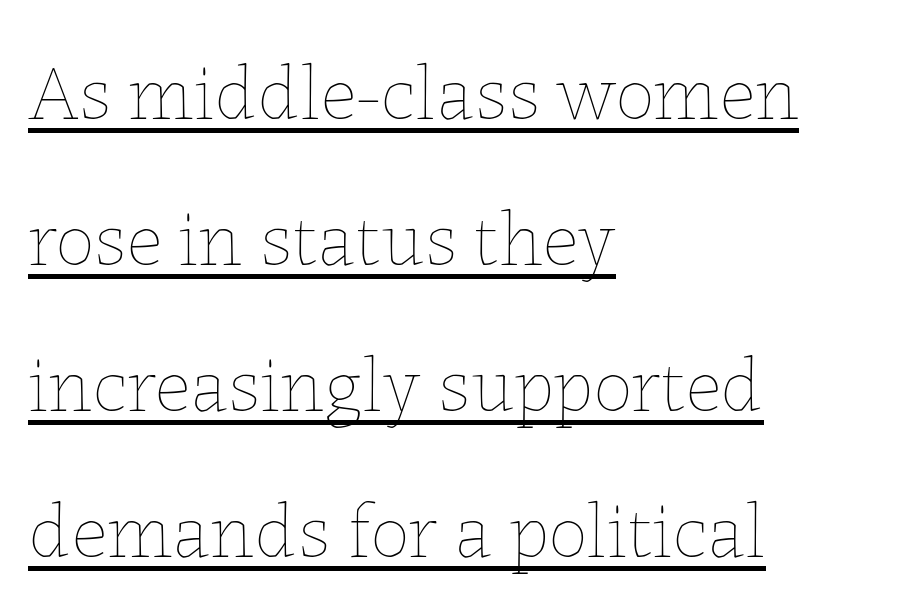
The image shows 79 px thin type, upright; set left-aligned, line spacing 1.85x, normal letter spacing, underlined; low stroke contrast and a medium x-height.
